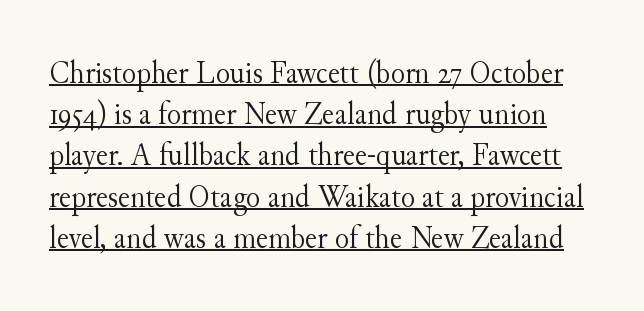
{"serif": "yes", "italic": "no", "bold": "no", "weight": "light", "width": "normal", "stroke_contrast": "medium", "x_height": "small", "monospaced": "no", "underline": "yes", "line_spacing": "normal", "line_spacing_ratio": 1.25, "letter_spacing": "normal", "letter_spacing_em": 0.0, "glyph_px": 33}
